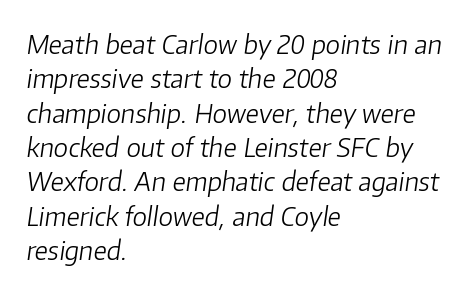
Q: Is the text bold? A: No.
Q: Is the text italic (slanted)? A: Yes, it leans right by about 8 degrees.
Q: Is the text underlined? A: No.
Q: How is the paragraph aligned? A: Left-aligned.
Q: Is the spacing between letters normal or unusually wide? A: Normal.
Q: Is the spacing between lines tight, normal or loose? A: Normal.
